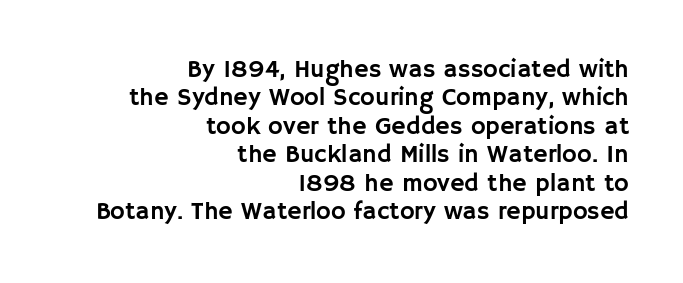
A typesetter would call this leading minimal, almost set solid. These lines are set flush right with a ragged left edge. Honestly, there is no underline to notice here at all. The type sits square on the baseline with zero lean. There is no visible air inserted between adjacent glyphs.
